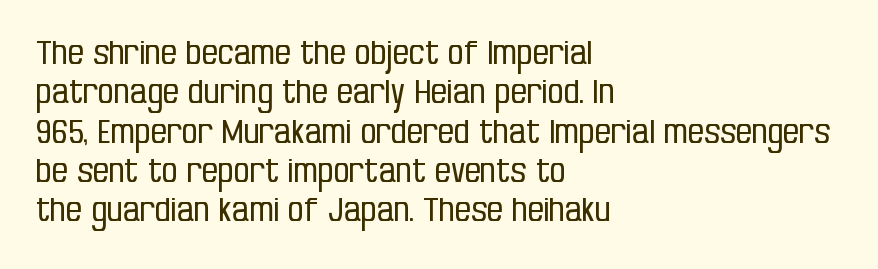
The image shows 32 px regular-weight, condensed sans-serif type, upright; set left-aligned, line spacing 1.23x, normal letter spacing, not underlined; low stroke contrast and a large x-height.
